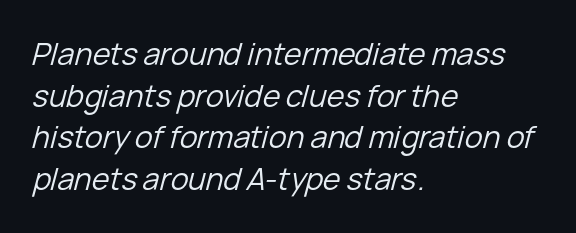
The image shows 30 px regular-weight type, italic (leaning right); set left-aligned, normal line spacing (1.39x), normal letter spacing, not underlined; low stroke contrast and a medium x-height.
